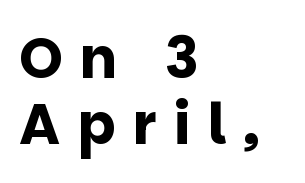
{"serif": "no", "italic": "no", "bold": "yes", "weight": "bold", "width": "normal", "stroke_contrast": "low", "x_height": "large", "monospaced": "no", "underline": "no", "align": "left", "line_spacing_ratio": 1.17, "letter_spacing": "wide", "letter_spacing_em": 0.31, "glyph_px": 56}
